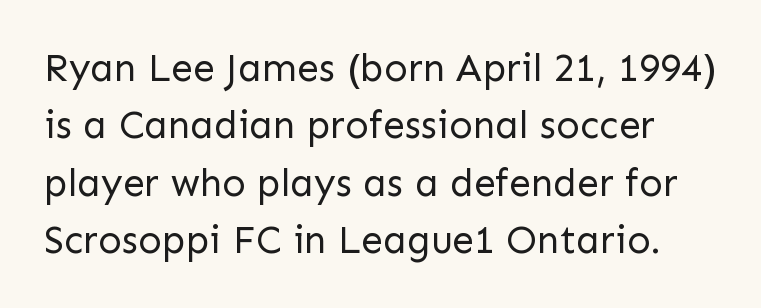
{"serif": "no", "italic": "no", "bold": "no", "weight": "regular", "width": "normal", "stroke_contrast": "low", "x_height": "medium", "monospaced": "no", "underline": "no", "line_spacing": "normal", "line_spacing_ratio": 1.47, "letter_spacing": "normal", "letter_spacing_em": 0.0, "glyph_px": 39}
